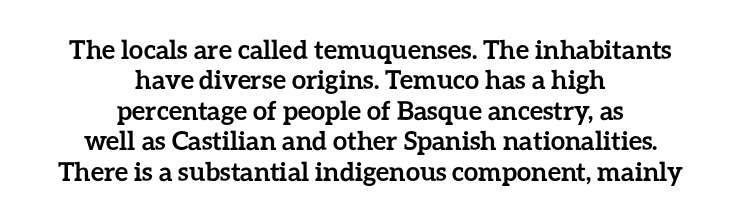
This rendering uses center alignment, leaving both contours irregular but symmetric. Nobody drew a line under any word here. Between one letter and the next there's only the usual sliver of space. This is the regular roman posture of the typeface.
